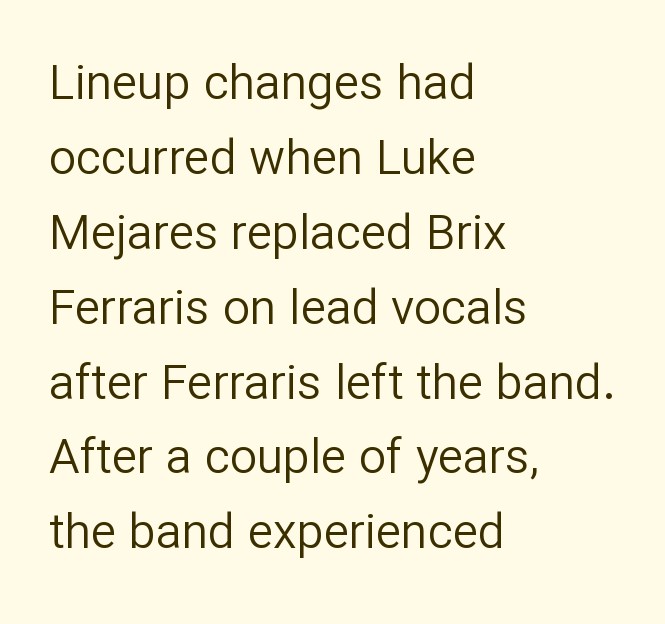
A typesetter would call this zero additional tracking. Reading down the block, your eye returns to a fixed left position each line. Rule under the text: the space is simply empty. Compared with a typical body face, this is equally light or lighter still.
